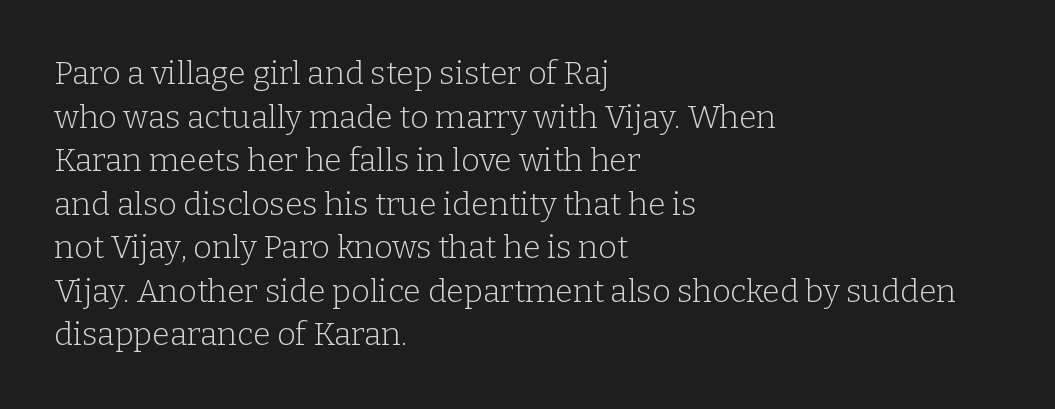
The image shows 32 px light serif type, upright; set left-aligned, normal line spacing (1.36x), normal letter spacing, not underlined; low stroke contrast and a medium x-height.
